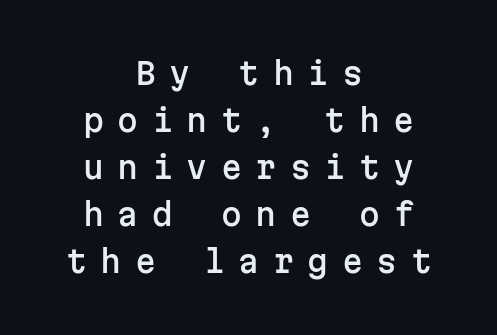
The vertical gap from one line to the next is medium. Typeset on center — no edge is straight. The zone under the glyphs is completely vacant. Look at the tracking — it's clearly loosened, letters drifting apart. Does the lettering tilt? It doesn't — this is upright.
